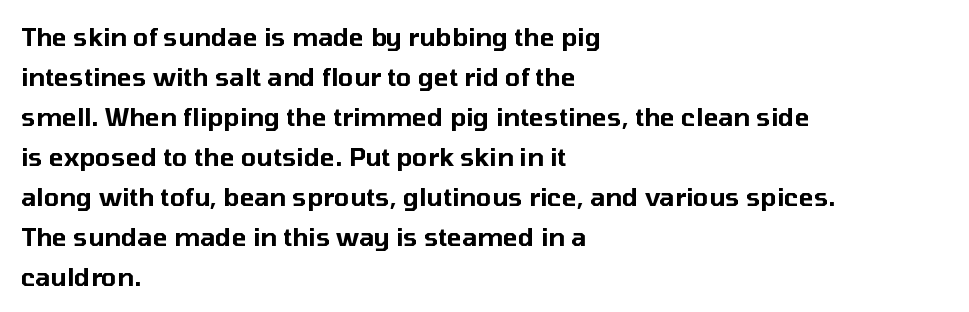
The lines are quadded left. Italic? Not at all — the glyphs are vertical. Interline gaps are of average width in this sample. Each row of text sits above clean, open space. These lines keep a tight, regular rhythm from letter to letter.
